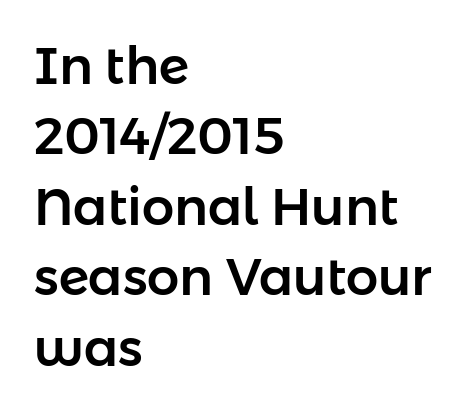
The string is rendered with underlining switched off. Look at the bottom of the vertical strokes: they stop flat, with no serifs. Horizontal bands of white between lines are of average thickness. This sample uses an upright cut, with every glyph sitting square on the baseline.
